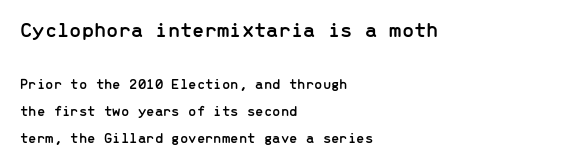
{"italic": "no", "underline": "no", "align": "left", "line_spacing_ratio": 1.8, "letter_spacing": "normal", "letter_spacing_em": 0.0, "larger_block": "first", "size_ratio": 1.47, "glyph_px": 22}
